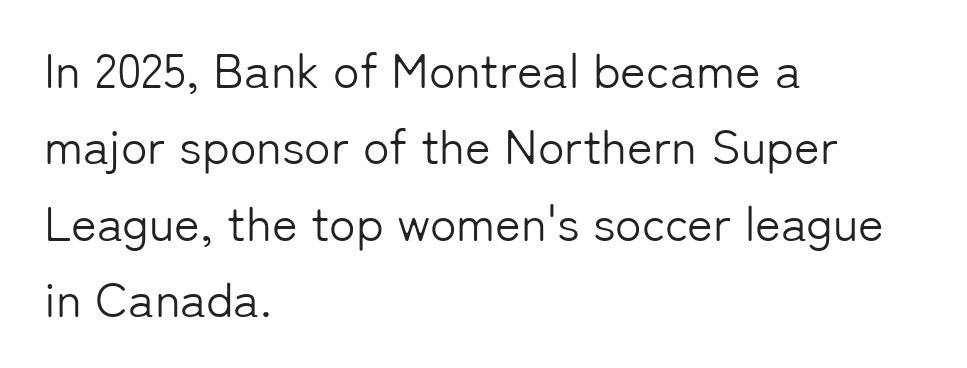
The image shows 49 px light sans-serif type, upright; set left-aligned, normal line spacing (1.56x), normal letter spacing, not underlined; low stroke contrast and a medium x-height.
